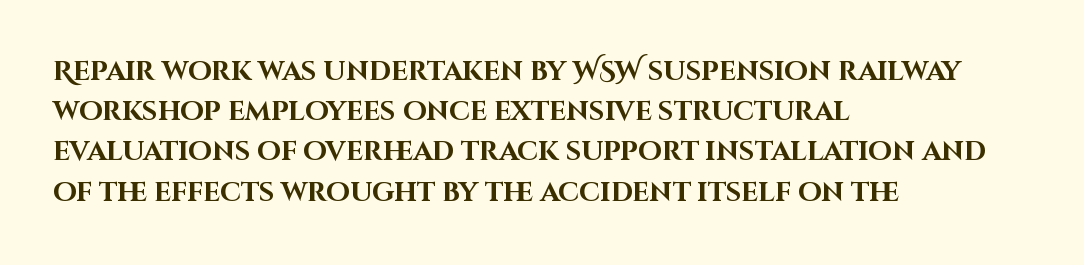
{"italic": "no", "bold": "yes", "underline": "no", "align": "left", "line_spacing": "normal", "line_spacing_ratio": 1.49, "letter_spacing": "normal", "letter_spacing_em": 0.0, "glyph_px": 27}
